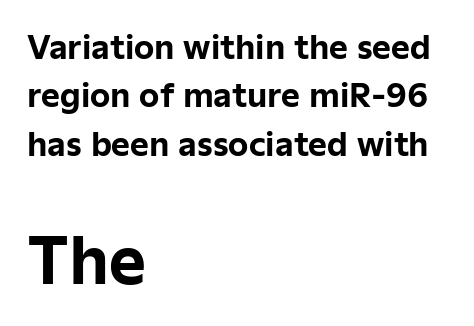
{"serif": "no", "italic": "no", "bold": "yes", "weight": "bold", "width": "normal", "stroke_contrast": "low", "x_height": "medium", "monospaced": "no", "underline": "no", "align": "left", "line_spacing": "normal", "line_spacing_ratio": 1.51, "letter_spacing": "normal", "letter_spacing_em": 0.0, "larger_block": "second", "size_ratio": 1.97, "glyph_px": 63}
